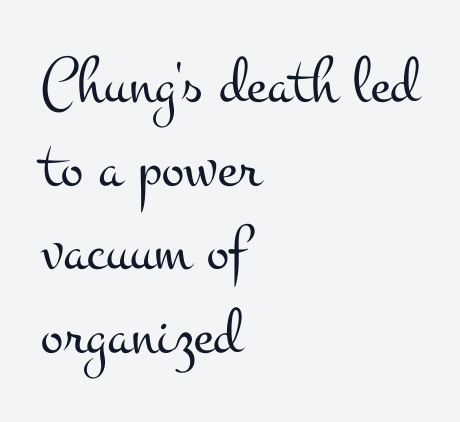
The image shows 67 px light, wide serif type; set left-aligned, normal line spacing (1.25x), normal letter spacing, not underlined; medium stroke contrast and a small x-height.
